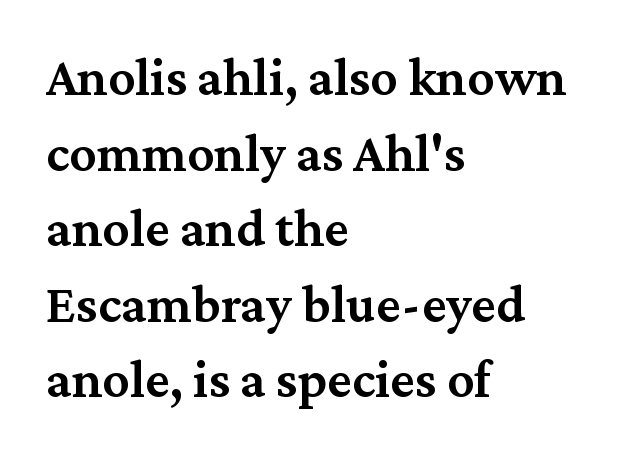
{"serif": "yes", "italic": "no", "bold": "semi", "weight": "semibold", "width": "normal", "stroke_contrast": "medium", "x_height": "medium", "monospaced": "no", "underline": "no", "align": "left", "line_spacing": "normal", "line_spacing_ratio": 1.4, "letter_spacing": "normal", "letter_spacing_em": 0.0, "glyph_px": 54}
